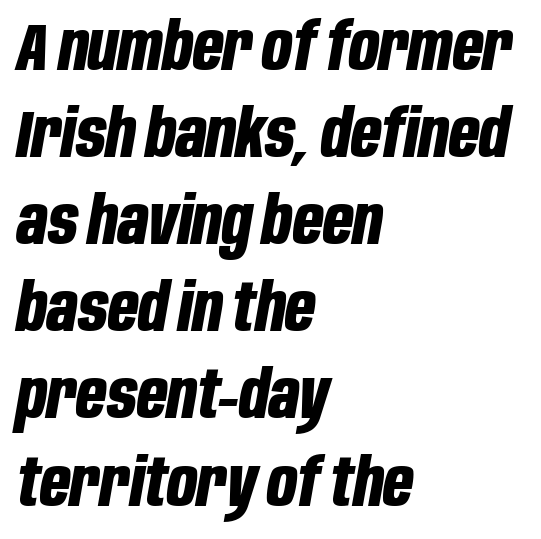
Does extra space separate the letters? No, they use regular spacing. Emphasis by weight is at full strength: bold. The passage is arranged the way most books set body copy — flush left. Is this a fixed-width face? No — the glyphs have proportional, varying widths.
